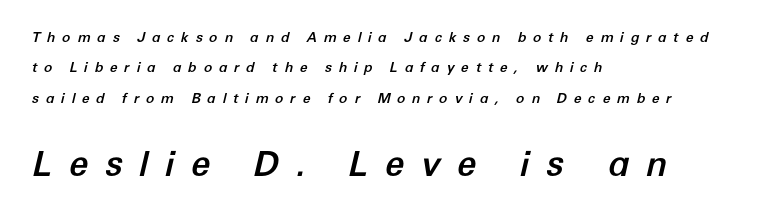
The words here are not underlined. The emphasis by scale lands on block number two, below. You can tell it's italic because the verticals aren't actually vertical. In CSS terms this would be text-align: left.
